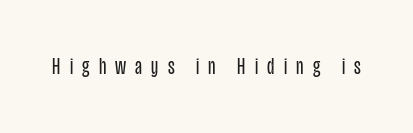
How are the letters spaced? Widely, with obvious added tracking. Beneath every word, the page is bare. It's the straight-up-and-down kind of type. Is the stroke heavy? The answer is a plain regular-or-lighter.
